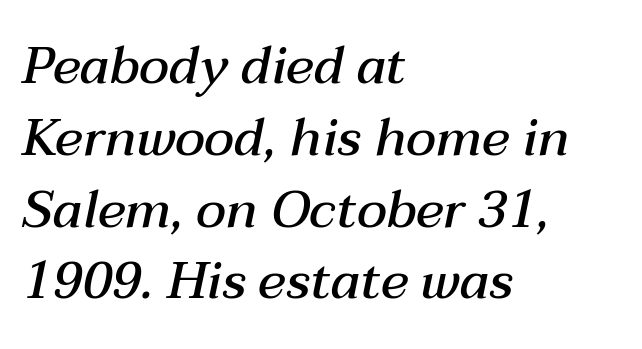
A bare baseline throughout the passage. You could not count columns in this text — the font is proportionally spaced. The text carries the slant typical of an italic or oblique font. You could call the tracking neutral — neither tight nor loose. The block of text has a typical density, with ordinary space between rows.
